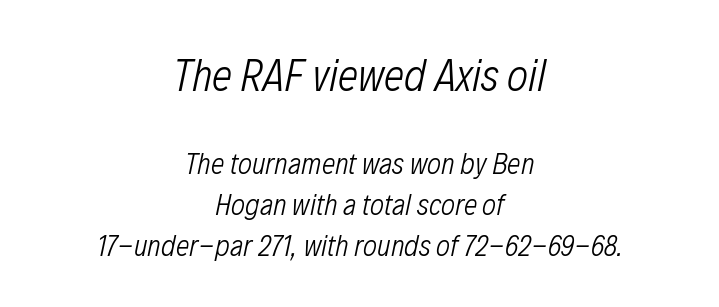
The image shows 45 px light, condensed type, italic (leaning right); set centered, normal line spacing (1.37x), normal letter spacing, not underlined; the first (top) block is 1.5x larger; low stroke contrast and a medium x-height.
